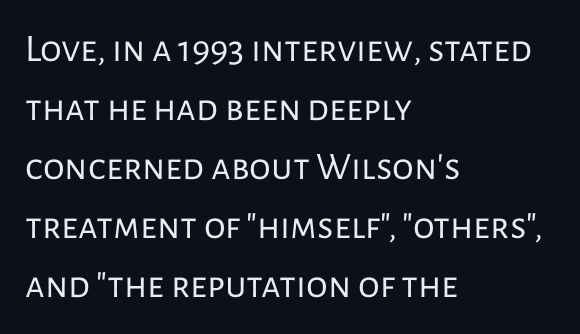
The image shows 39 px regular-weight sans-serif type, upright; set left-aligned, normal line spacing (1.51x), normal letter spacing, not underlined; low stroke contrast and a medium x-height.
